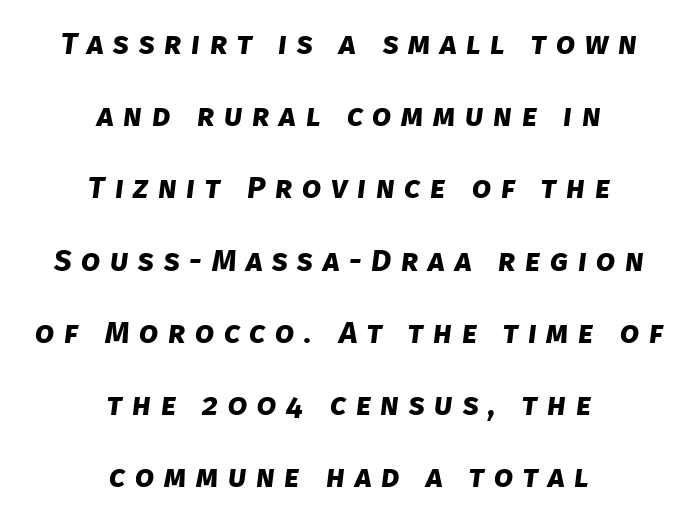
{"serif": "no", "bold": "yes", "weight": "bold", "width": "normal", "stroke_contrast": "low", "x_height": "large", "monospaced": "no", "underline": "no", "align": "center", "line_spacing": "loose", "line_spacing_ratio": 2.33, "letter_spacing": "wide", "letter_spacing_em": 0.31, "glyph_px": 31}
